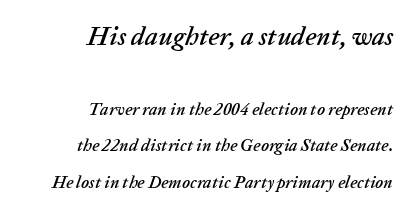
Q: Is the text italic (slanted)? A: Yes, it leans right by about 20 degrees.
Q: Is the text underlined? A: No.
Q: How is the paragraph aligned? A: Right-aligned.
Q: Is the spacing between letters normal or unusually wide? A: Normal.
Q: Is the spacing between lines tight, normal or loose? A: Loose.
Q: Which block of text is set in a larger size, the first (top) or the second (bottom)? A: The first (top) one.
